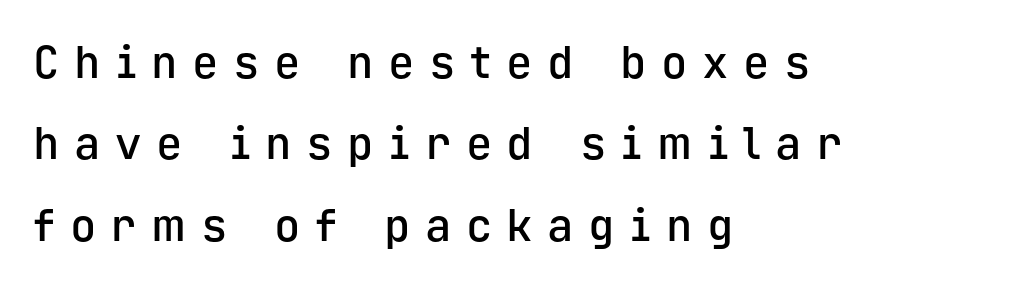
The image shows 44 px semibold sans-serif type, upright, monospaced; set left-aligned, line spacing 1.85x, unusually wide letter spacing (+0.33 em), not underlined; low stroke contrast and a medium x-height.
